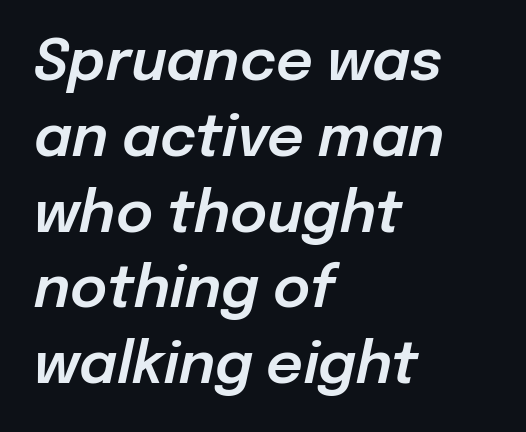
Spacing verdict: proportional, widths tailored to each character. A typesetter would mark this as italic. Leading: standard. Does the copy run flush right? No — it runs flush left.
